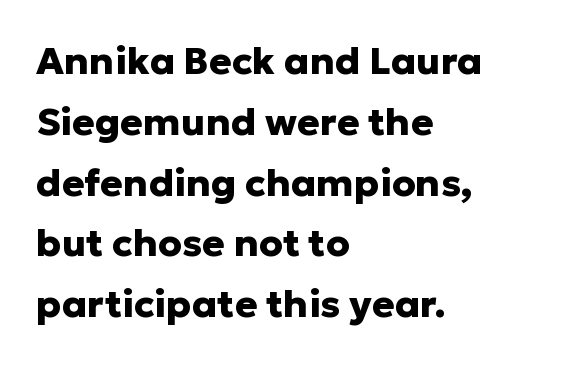
Q: Is the text bold? A: Yes.
Q: Is the text italic (slanted)? A: No, it is upright.
Q: Is the typeface a serif or a sans-serif typeface? A: Sans-serif.
Q: Is the text underlined? A: No.
Q: How is the paragraph aligned? A: Left-aligned.
Q: Is the spacing between letters normal or unusually wide? A: Normal.
Q: Is the spacing between lines tight, normal or loose? A: Normal.
Q: Width (condensed, normal, or wide)? A: Normal.
Q: Stroke contrast? A: Low.
Q: x-height? A: Medium.
Q: Monospaced? A: No.
